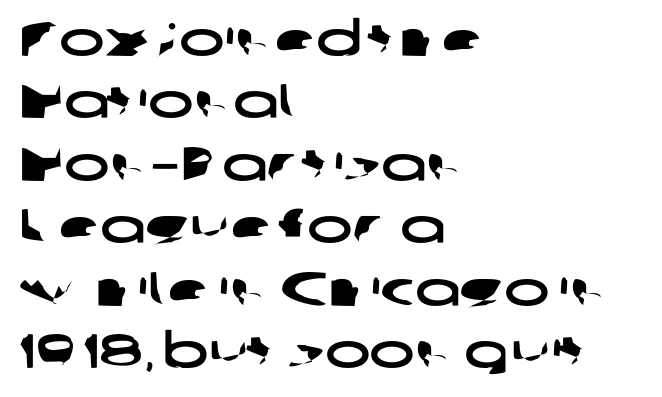
Q: Is the typeface a serif or a sans-serif typeface? A: Sans-serif.
Q: Is the text underlined? A: No.
Q: How is the paragraph aligned? A: Left-aligned.
Q: Is the spacing between letters normal or unusually wide? A: Normal.
Q: Is the spacing between lines tight, normal or loose? A: Normal.
Q: Width (condensed, normal, or wide)? A: Wide.
Q: Stroke contrast? A: Low.
Q: x-height? A: Medium.
Q: Monospaced? A: No.
